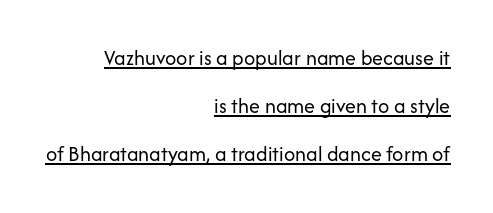
{"italic": "no", "bold": "no", "underline": "yes", "align": "right", "line_spacing": "loose", "line_spacing_ratio": 2.19, "letter_spacing": "normal", "letter_spacing_em": 0.0, "glyph_px": 22}
